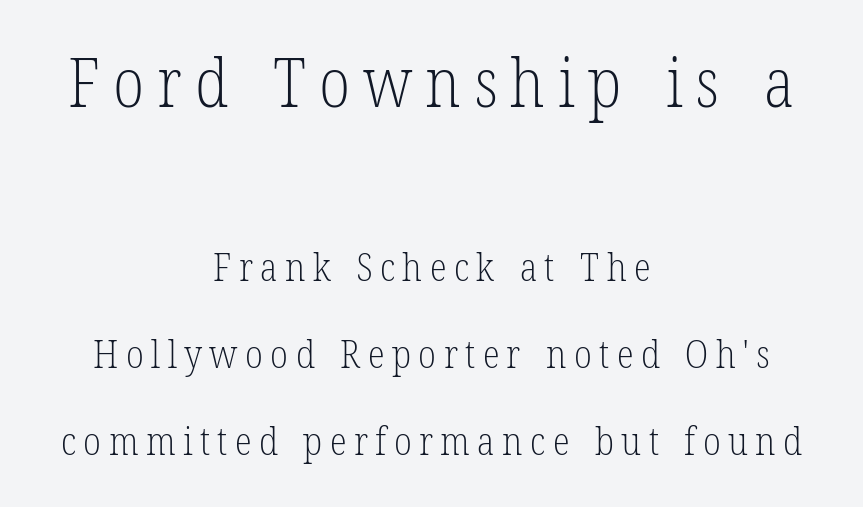
Q: Is the text bold? A: No.
Q: Is the text italic (slanted)? A: No, it is upright.
Q: Is the typeface a serif or a sans-serif typeface? A: Serif.
Q: Is the text underlined? A: No.
Q: How is the paragraph aligned? A: Centered.
Q: Is the spacing between lines tight, normal or loose? A: Loose.
Q: Which block of text is set in a larger size, the first (top) or the second (bottom)? A: The first (top) one.
Q: Width (condensed, normal, or wide)? A: Condensed.
Q: Stroke contrast? A: Low.
Q: x-height? A: Medium.
Q: Monospaced? A: No.
